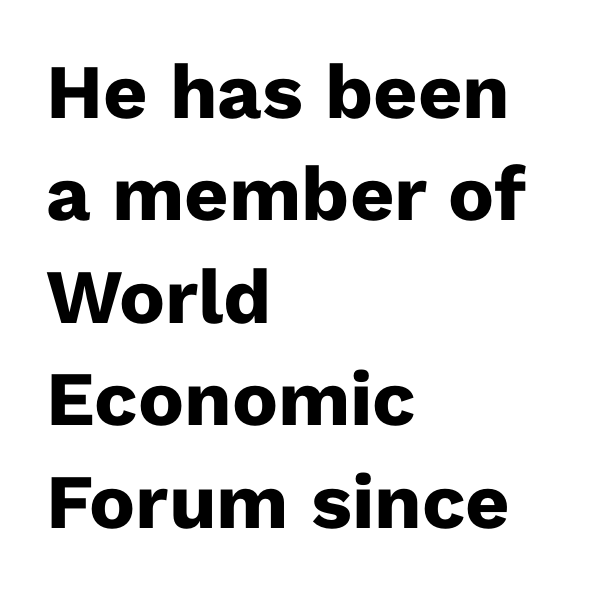
{"serif": "no", "italic": "no", "bold": "yes", "weight": "heavy", "width": "normal", "stroke_contrast": "low", "x_height": "medium", "monospaced": "no", "underline": "no", "align": "left", "line_spacing": "normal", "line_spacing_ratio": 1.33, "letter_spacing": "normal", "letter_spacing_em": 0.0, "glyph_px": 77}
